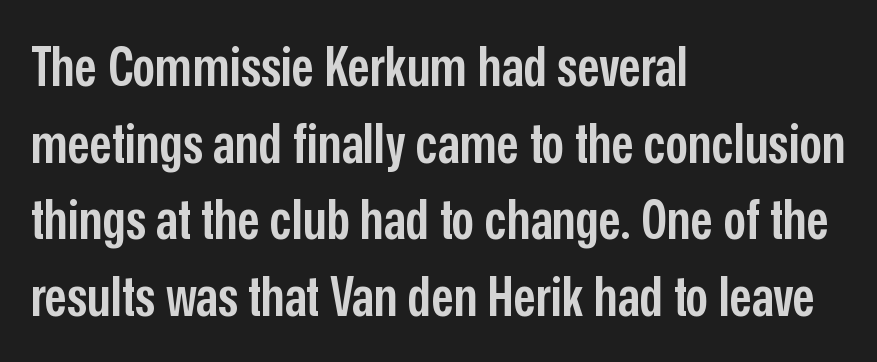
Does the weight exceed regular? Yes, but only to semibold. The words here are not underlined. If you drew a line through each stem, it would be perfectly vertical. No extra tracking has been applied to these lines. A typesetter would call this leading conventional body-copy spacing.
